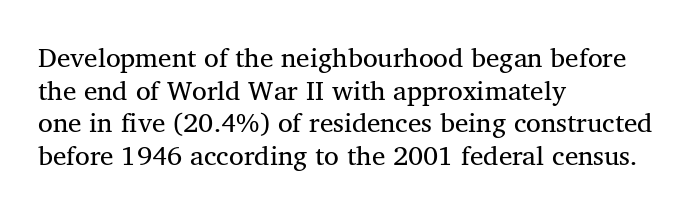
Q: Is the text bold? A: No.
Q: Is the text italic (slanted)? A: No, it is upright.
Q: Is the text underlined? A: No.
Q: How is the paragraph aligned? A: Left-aligned.
Q: Is the spacing between letters normal or unusually wide? A: Normal.
